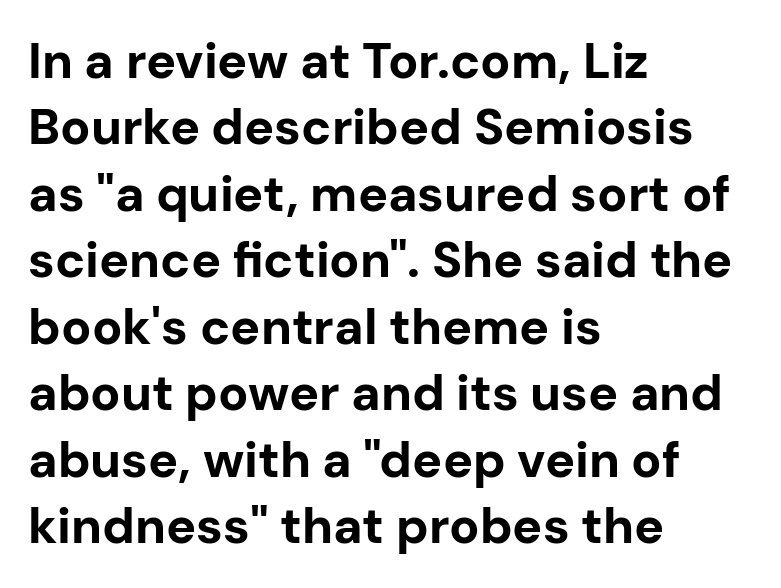
Q: Is the text bold? A: Yes.
Q: Is the text italic (slanted)? A: No, it is upright.
Q: Is the typeface a serif or a sans-serif typeface? A: Sans-serif.
Q: Is the text underlined? A: No.
Q: How is the paragraph aligned? A: Left-aligned.
Q: Is the spacing between letters normal or unusually wide? A: Normal.
Q: Is the spacing between lines tight, normal or loose? A: Normal.
Q: Width (condensed, normal, or wide)? A: Normal.
Q: Stroke contrast? A: Low.
Q: x-height? A: Medium.
Q: Monospaced? A: No.
